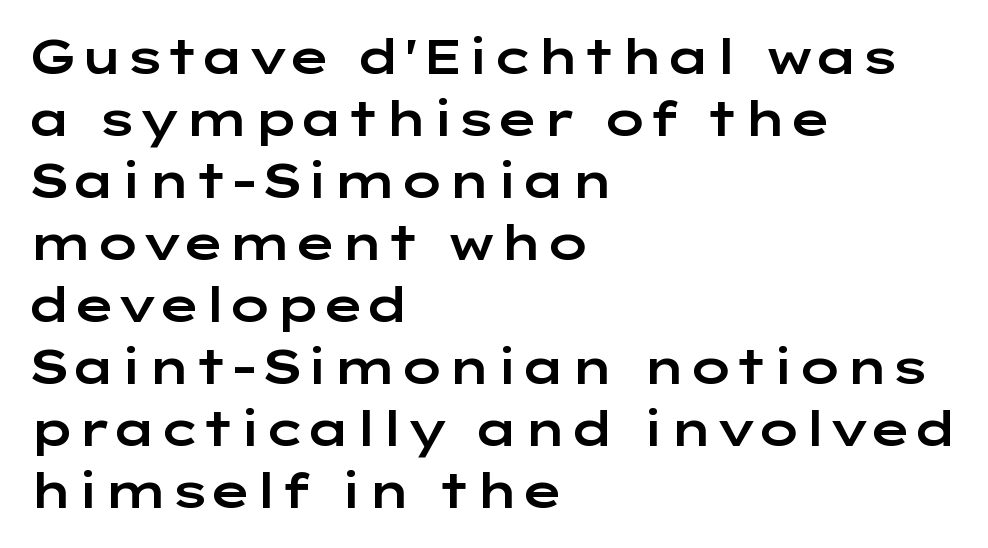
The image shows 47 px wide sans-serif type, upright; set left-aligned, normal line spacing (1.32x), normal letter spacing, not underlined; low stroke contrast and a medium x-height.
